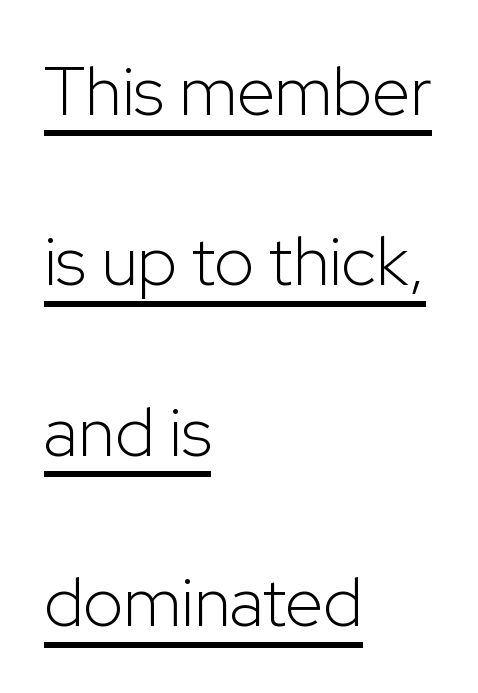
Q: Is the text bold? A: No.
Q: Is the text italic (slanted)? A: No, it is upright.
Q: Is the typeface a serif or a sans-serif typeface? A: Sans-serif.
Q: Is the text underlined? A: Yes.
Q: How is the paragraph aligned? A: Left-aligned.
Q: Is the spacing between letters normal or unusually wide? A: Normal.
Q: Is the spacing between lines tight, normal or loose? A: Loose.
Q: Width (condensed, normal, or wide)? A: Normal.
Q: Stroke contrast? A: Low.
Q: x-height? A: Medium.
Q: Monospaced? A: No.
